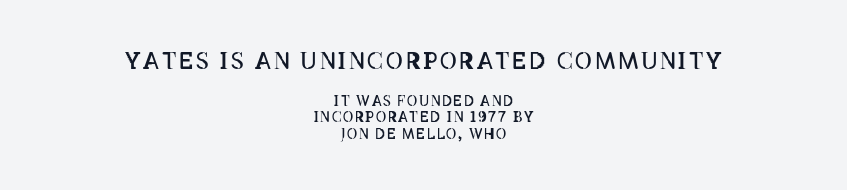
Q: Is the text bold? A: No.
Q: Is the text italic (slanted)? A: No, it is upright.
Q: Is the text underlined? A: No.
Q: How is the paragraph aligned? A: Centered.
Q: Which block of text is set in a larger size, the first (top) or the second (bottom)? A: The first (top) one.
